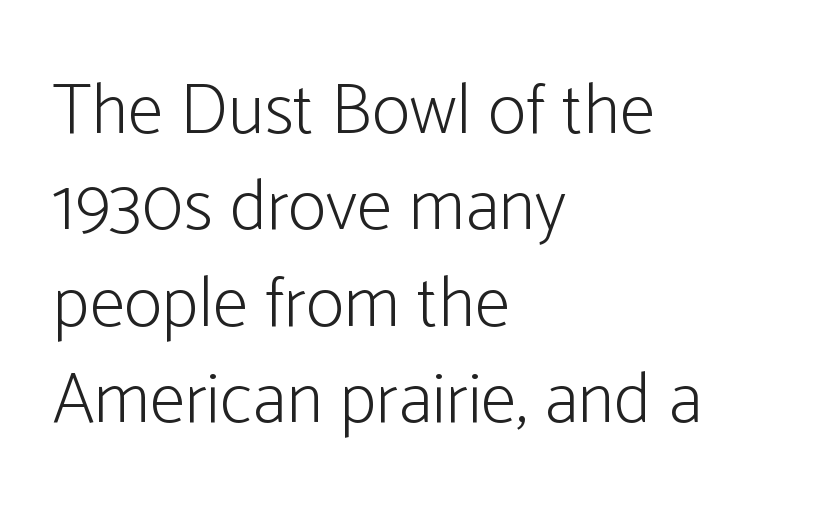
{"serif": "no", "italic": "no", "bold": "no", "weight": "light", "width": "condensed", "stroke_contrast": "low", "x_height": "medium", "monospaced": "no", "underline": "no", "align": "left", "line_spacing": "normal", "line_spacing_ratio": 1.34, "letter_spacing": "normal", "letter_spacing_em": 0.0, "glyph_px": 72}
